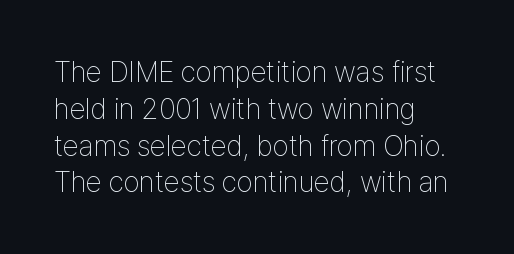
Designer's note — italics off, roman on. Vertical spacing — default. The lines are quadded left. In terms of letterform style, serifs are entirely absent. Each letter keeps its own natural width here, so spacing adapts to shape. The specimen omits any rule beneath the text block's lines.
